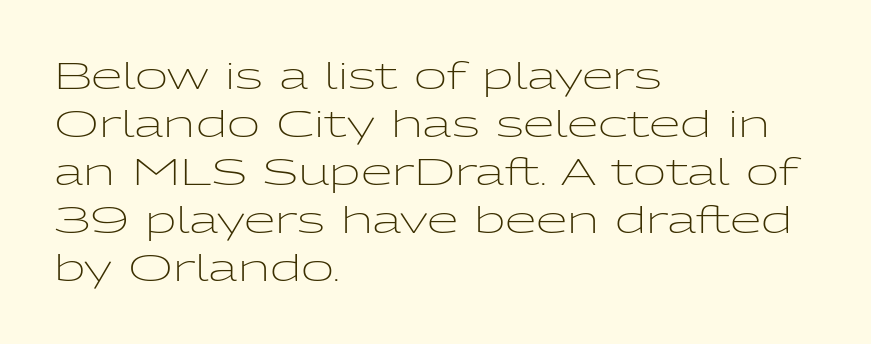
{"serif": "no", "italic": "no", "bold": "no", "weight": "light", "width": "wide", "stroke_contrast": "low", "x_height": "medium", "monospaced": "no", "underline": "no", "align": "left", "line_spacing": "normal", "line_spacing_ratio": 1.33, "letter_spacing": "normal", "letter_spacing_em": 0.0, "glyph_px": 36}
